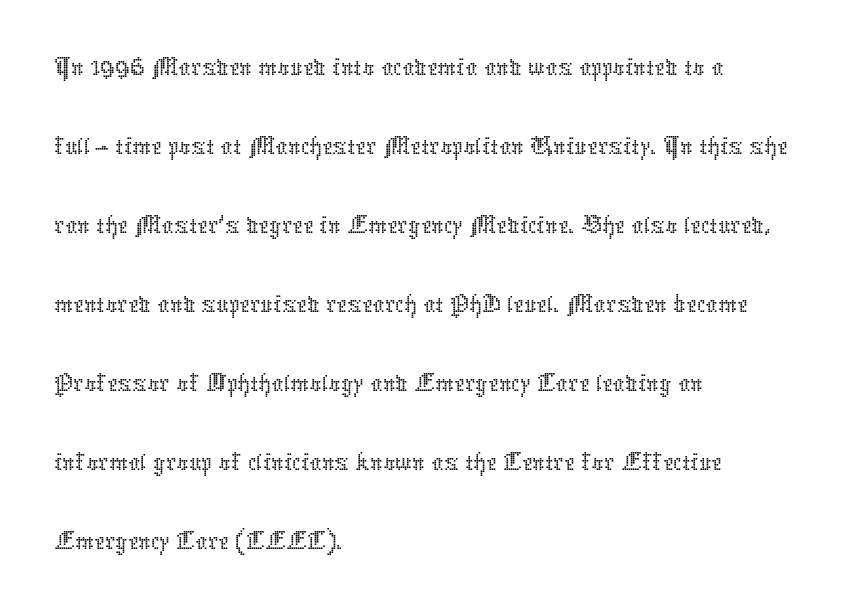
A typesetter would call this proportional, since set widths differ per character. Default kerning and tracking; the words read as compact shapes. Check under the words: just untouched page. These glyphs show unthickened strokes, regular width or finer. The typesetter chose a ragged-right arrangement here.
